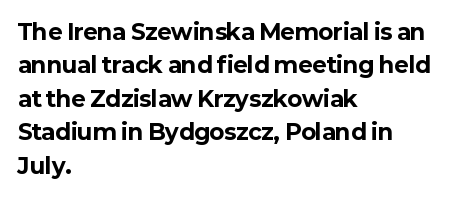
Q: Is the text bold? A: Yes.
Q: Is the text italic (slanted)? A: No, it is upright.
Q: Is the text underlined? A: No.
Q: How is the paragraph aligned? A: Left-aligned.
Q: Is the spacing between letters normal or unusually wide? A: Normal.
Q: Is the spacing between lines tight, normal or loose? A: Normal.
